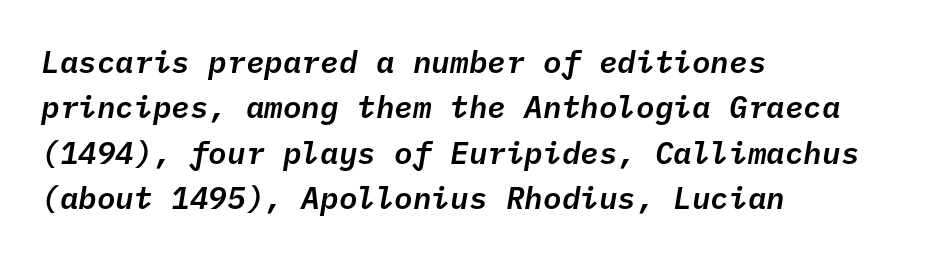
The face used here is monospaced, like something from a code editor. Vertically, the passage feels balanced, rows spaced as you'd expect. Any mark beneath the type? The region is blank. The gaps between neighbouring characters are ordinary and unremarkable. This sample is left-justified, so line endings fall wherever the words run out. Looking at the ascenders, they clearly lean.
